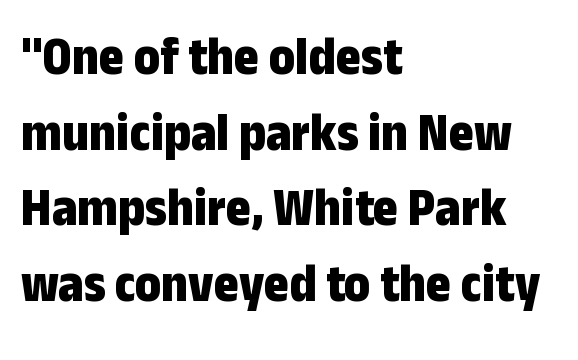
The image shows 54 px bold, condensed sans-serif type, upright; set left-aligned, normal line spacing (1.4x), normal letter spacing, not underlined; low stroke contrast and a medium x-height.
